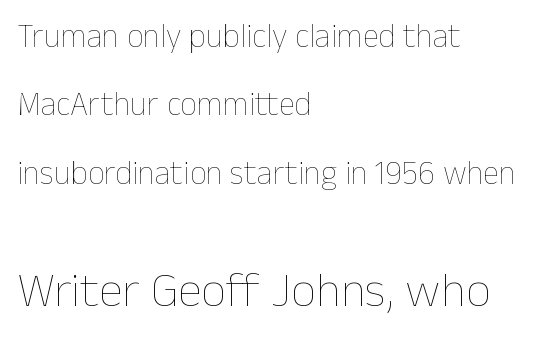
{"italic": "no", "bold": "no", "weight": "thin", "width": "normal", "stroke_contrast": "low", "x_height": "medium", "monospaced": "no", "underline": "no", "align": "left", "line_spacing": "loose", "line_spacing_ratio": 2.07, "letter_spacing": "normal", "letter_spacing_em": 0.0, "larger_block": "second", "size_ratio": 1.48, "glyph_px": 49}
